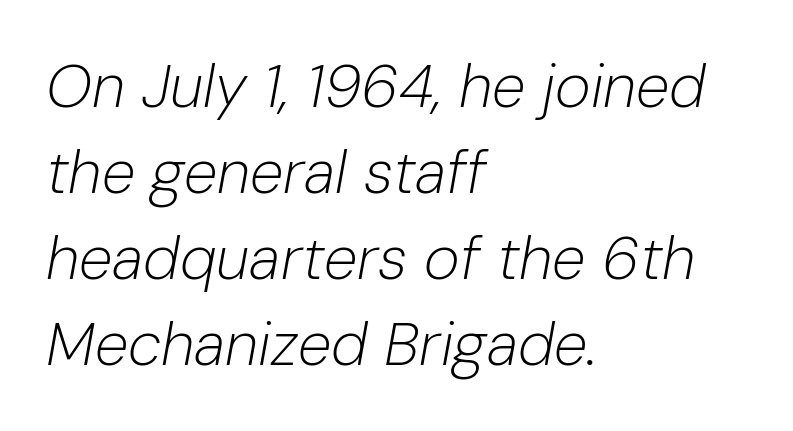
Successive baselines arrive at the customary interval. There is no visible air inserted between adjacent glyphs. Would a proofreader flag this as italicized? Yes. A bare baseline throughout the passage. The passage shown is typed in a proportional face where columns would drift. The strokes carry an ordinary text weight at most.
